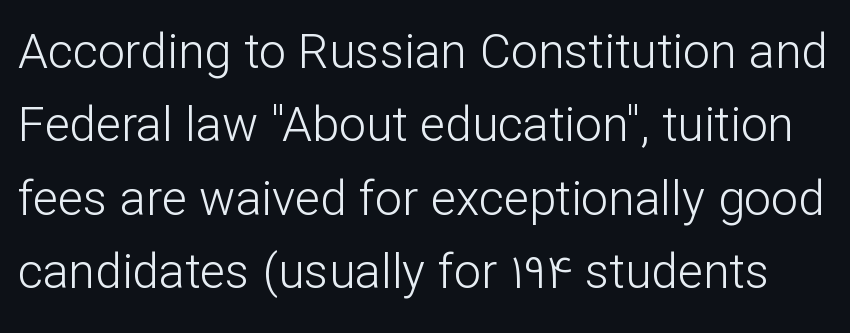
A sans-serif font was chosen for this passage. Interline gaps are of average width in this sample. Spacing between characters is what you'd get straight out of the box. Lines of text with bare space underneath. The rendering uses natural spacing where letterforms have individual widths.
